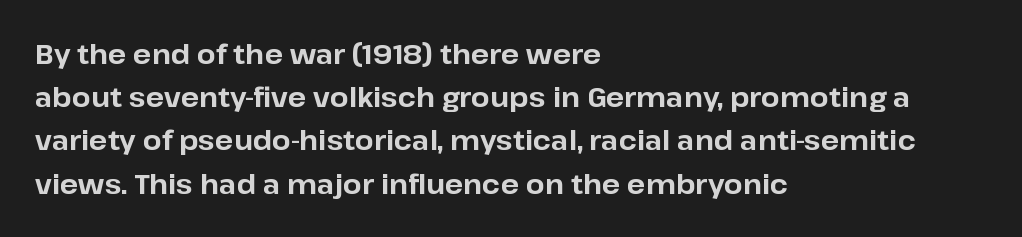
The image shows 27 px bold type, upright; set left-aligned, normal line spacing (1.6x), normal letter spacing, not underlined.
